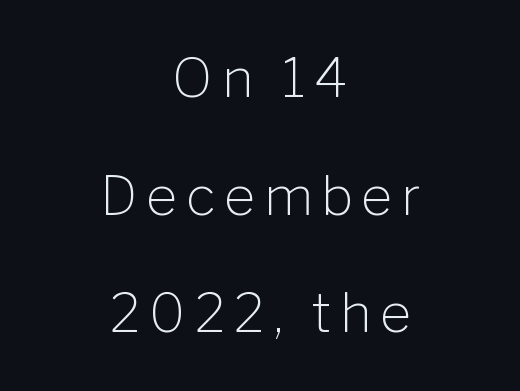
Ascenders rise straight up at ninety degrees. Quick note: interline space is abundant. Each stroke keeps to a modest, everyday thickness or less. Each row of text sits above clean, open space.
